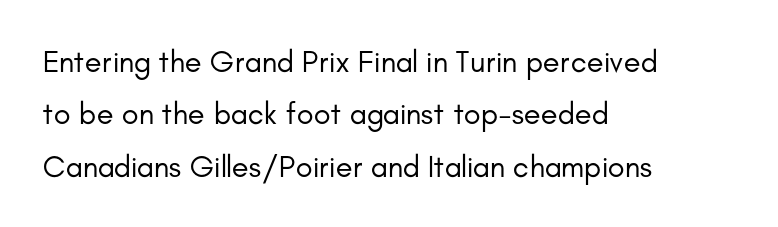
{"serif": "no", "italic": "no", "bold": "no", "weight": "regular", "width": "normal", "stroke_contrast": "low", "x_height": "small", "monospaced": "no", "underline": "no", "align": "left", "line_spacing": "normal", "line_spacing_ratio": 1.69, "letter_spacing": "normal", "letter_spacing_em": 0.0, "glyph_px": 31}
